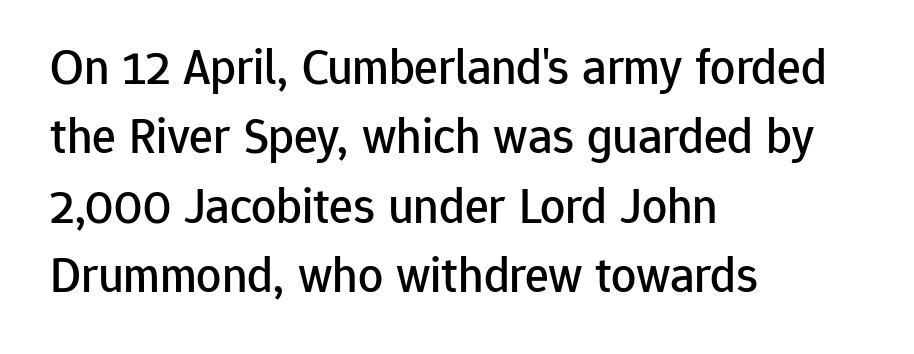
Each letter's strokes conclude bluntly, with no projecting serifs. Has an underline been added? It has not. Note the varied advance widths — an 'i' is clearly narrower than an 'm'. The designer left line spacing at the default. Which margin do the lines hug? The left one — the right edge is uneven. Notice how the stems are strictly vertical — no italics here.
